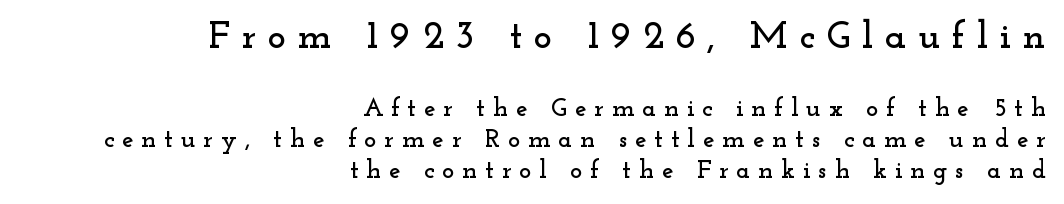
{"serif": "yes", "italic": "no", "width": "wide", "stroke_contrast": "low", "x_height": "small", "monospaced": "no", "underline": "no", "align": "right", "line_spacing_ratio": 1.2, "letter_spacing": "wide", "letter_spacing_em": 0.3, "larger_block": "first", "size_ratio": 1.5, "glyph_px": 39}
